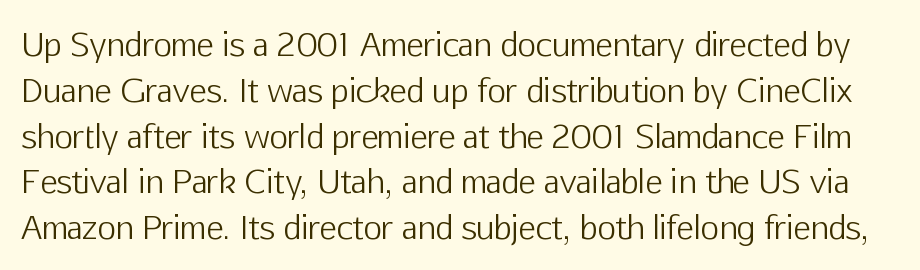
Q: Is the text bold? A: No.
Q: Is the text italic (slanted)? A: No, it is upright.
Q: Is the typeface a serif or a sans-serif typeface? A: Sans-serif.
Q: Is the text underlined? A: No.
Q: Is the spacing between letters normal or unusually wide? A: Normal.
Q: Is the spacing between lines tight, normal or loose? A: Normal.
Q: Width (condensed, normal, or wide)? A: Normal.
Q: Stroke contrast? A: Low.
Q: x-height? A: Medium.
Q: Monospaced? A: No.
